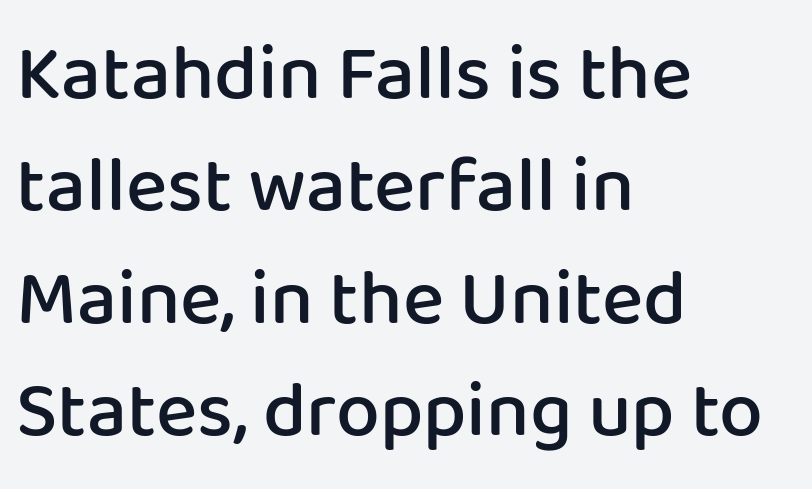
{"serif": "no", "italic": "no", "bold": "semi", "weight": "semibold", "width": "normal", "stroke_contrast": "low", "x_height": "medium", "monospaced": "no", "underline": "no", "align": "left", "line_spacing": "normal", "line_spacing_ratio": 1.44, "letter_spacing": "normal", "letter_spacing_em": 0.0, "glyph_px": 78}
